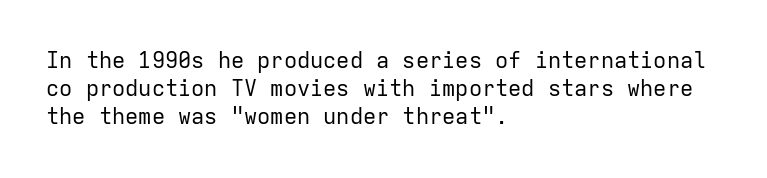
Q: Is the text bold? A: No.
Q: Is the text italic (slanted)? A: No, it is upright.
Q: Is the text underlined? A: No.
Q: How is the paragraph aligned? A: Left-aligned.
Q: Is the spacing between letters normal or unusually wide? A: Normal.
Q: Is the spacing between lines tight, normal or loose? A: Normal.
